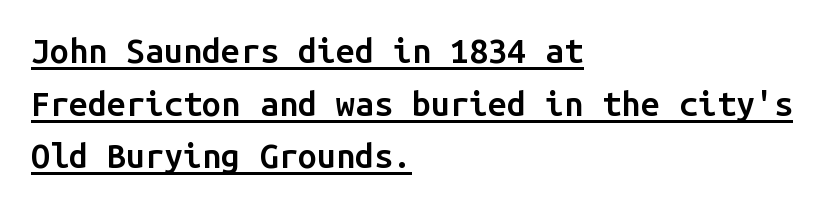
The image shows 34 px semibold sans-serif type, upright, monospaced; set left-aligned, normal line spacing (1.55x), normal letter spacing, underlined; low stroke contrast and a medium x-height.
